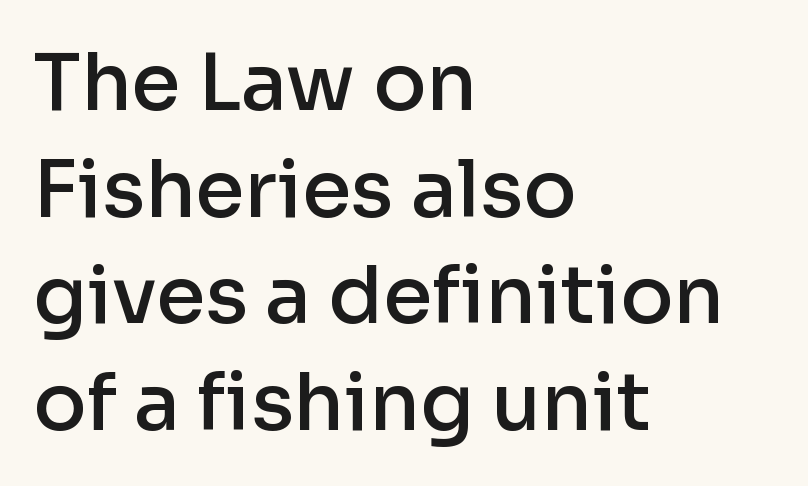
Does the leading feel generous? No, just average. In terms of letterspacing, this is plain default setting. Only glyphs here, with clear space below each row. As a designer I'd log this as weight 600, semibold. The passage shown is typed in a proportional face where columns would drift. Check where the strokes stop: nothing finishes them off — pure sans.
